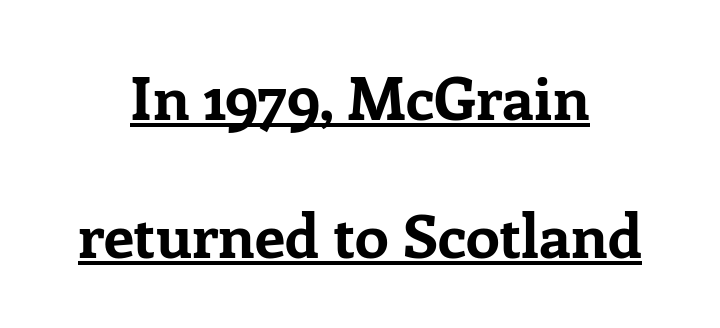
The image shows 61 px bold serif type, upright; set centered, loose line spacing (2.26x), normal letter spacing, underlined; low stroke contrast and a medium x-height.
